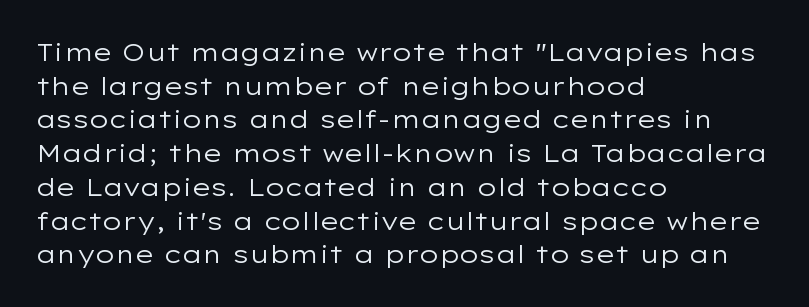
The image shows 25 px text type, upright; set left-aligned, normal line spacing (1.35x), normal letter spacing, not underlined.
